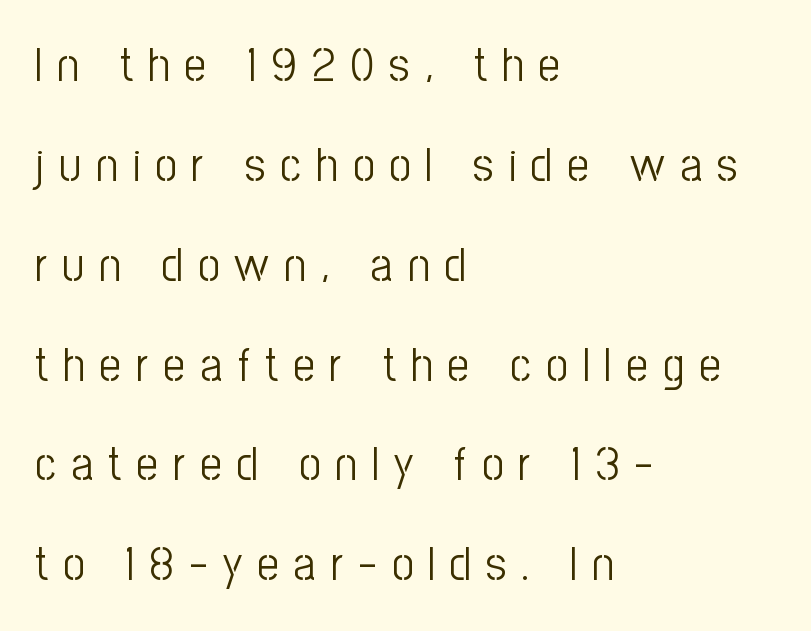
The image shows 48 px light, condensed sans-serif type, upright; set left-aligned, loose line spacing (2.08x), unusually wide letter spacing (+0.31 em), not underlined; low stroke contrast and a medium x-height.
